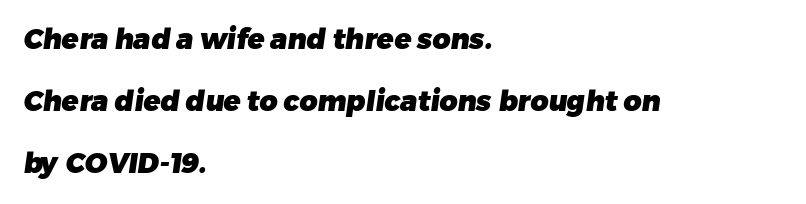
The image shows 28 px heavy sans-serif type; set left-aligned, loose line spacing (2.21x), normal letter spacing, not underlined; low stroke contrast and a medium x-height.
